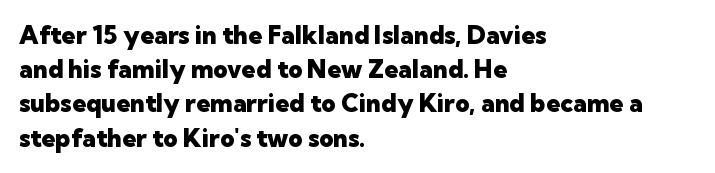
Q: Is the text bold? A: Yes.
Q: Is the text italic (slanted)? A: No, it is upright.
Q: Is the text underlined? A: No.
Q: How is the paragraph aligned? A: Left-aligned.
Q: Is the spacing between letters normal or unusually wide? A: Normal.
Q: Is the spacing between lines tight, normal or loose? A: Normal.
